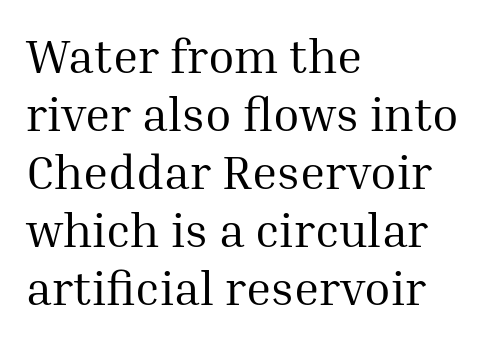
Honestly, the letter spacing is just normal — you wouldn't notice it. Stroke terminals: seriffed. Glance below the letters and you will spot only blank space. The axis of the letterforms is exactly vertical. Weight: not bold — regular or lighter. These lines are set flush left with a ragged right edge.
